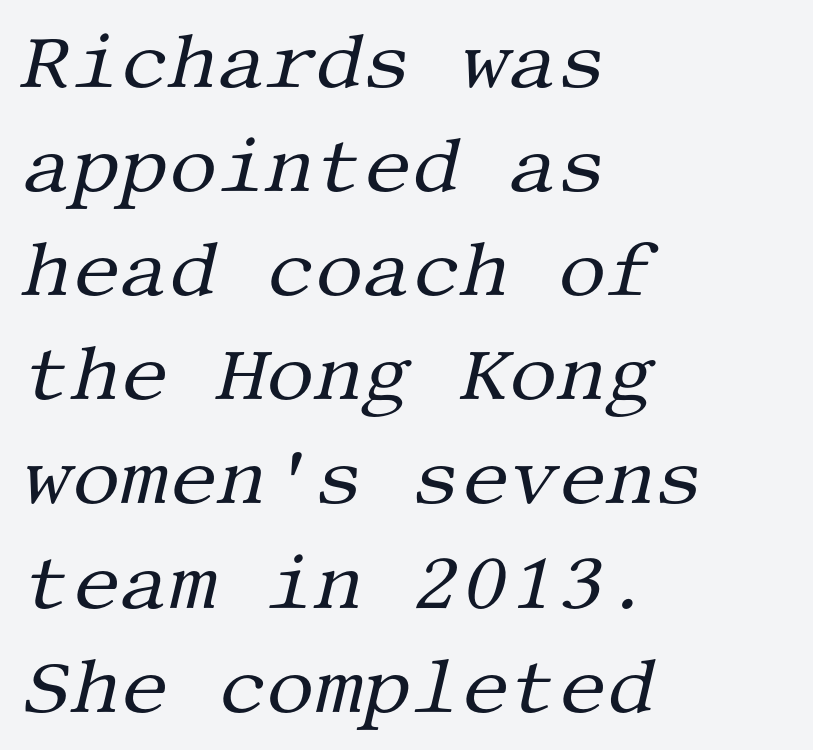
This rendering uses left alignment, leaving the right contour irregular. There's an unmistakable incline to the writing here. The leading is moderate, giving the passage an even texture. Tracking here is standard; glyphs follow each other at the usual distance.
